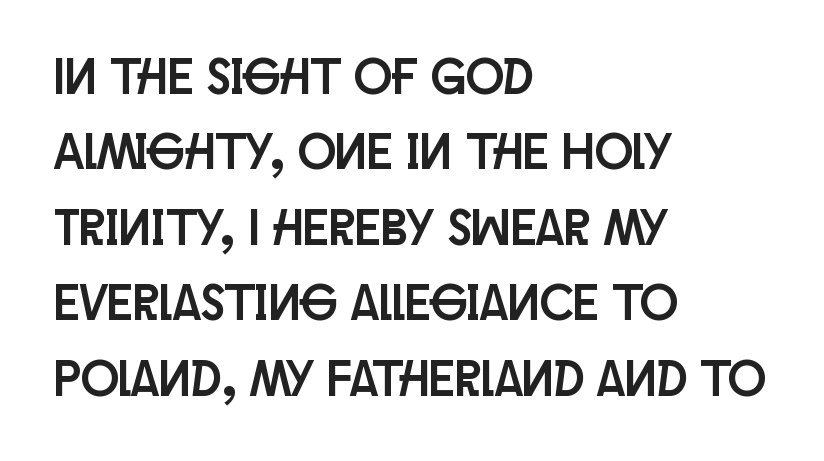
{"serif": "no", "italic": "no", "width": "condensed", "stroke_contrast": "low", "x_height": "large", "monospaced": "no", "underline": "no", "align": "left", "line_spacing": "normal", "line_spacing_ratio": 1.51, "letter_spacing": "normal", "letter_spacing_em": 0.0, "glyph_px": 50}
